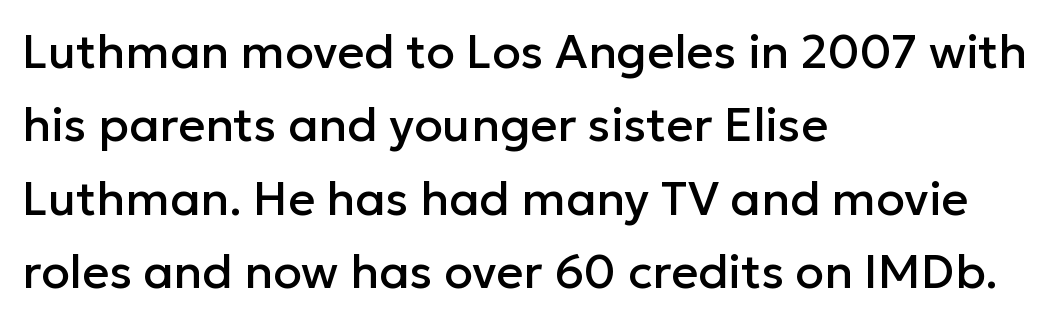
Q: Is the text italic (slanted)? A: No, it is upright.
Q: Is the typeface a serif or a sans-serif typeface? A: Sans-serif.
Q: Is the text underlined? A: No.
Q: How is the paragraph aligned? A: Left-aligned.
Q: Is the spacing between letters normal or unusually wide? A: Normal.
Q: Is the spacing between lines tight, normal or loose? A: Normal.
Q: Width (condensed, normal, or wide)? A: Normal.
Q: Stroke contrast? A: Low.
Q: x-height? A: Medium.
Q: Monospaced? A: No.
